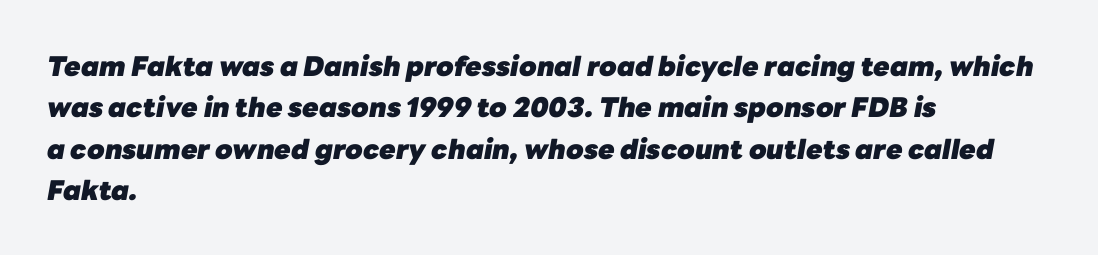
The image shows 27 px bold type, italic (leaning right); set left-aligned, normal line spacing (1.53x), normal letter spacing, not underlined.
